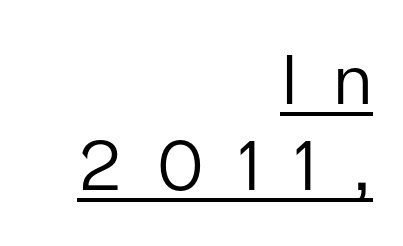
Here the glyphs are tracked loosely, breaking word shapes into spaced letters. The rendering uses natural spacing where letterforms have individual widths. Typographically, this falls in the sans-serif category. Visually the block forms a straight wall on the right and a jagged coastline on the left. Posture: straight, roman, zero tilt. A light-to-regular cut is what we see here.
